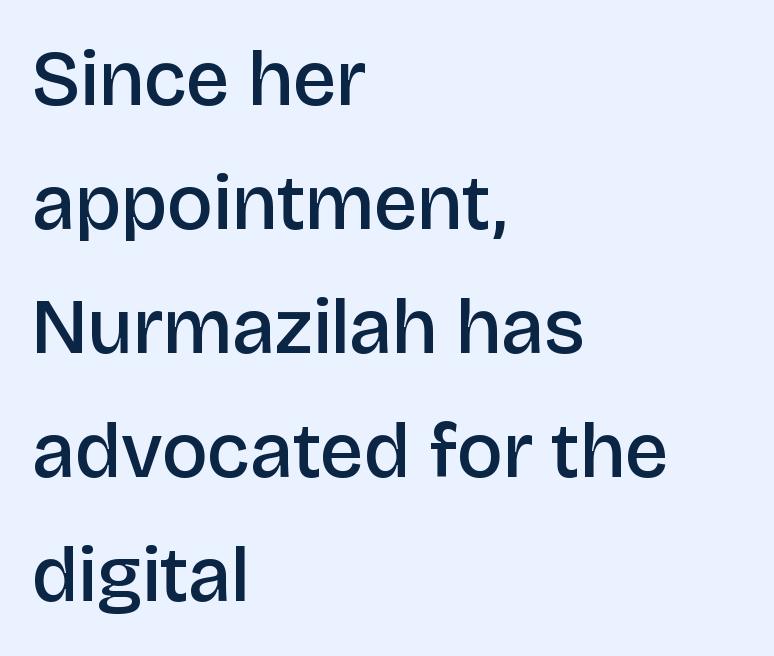
The image shows 78 px semibold sans-serif type, upright; set left-aligned, normal line spacing (1.59x), normal letter spacing, not underlined; low stroke contrast and a large x-height.
